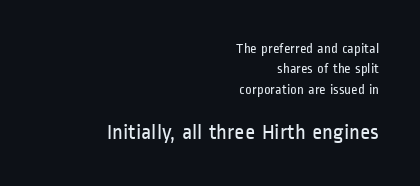
Q: Is the text bold? A: No.
Q: Is the text italic (slanted)? A: No, it is upright.
Q: Is the text underlined? A: No.
Q: How is the paragraph aligned? A: Right-aligned.
Q: Is the spacing between letters normal or unusually wide? A: Normal.
Q: Is the spacing between lines tight, normal or loose? A: Normal.
Q: Which block of text is set in a larger size, the first (top) or the second (bottom)? A: The second (bottom) one.
